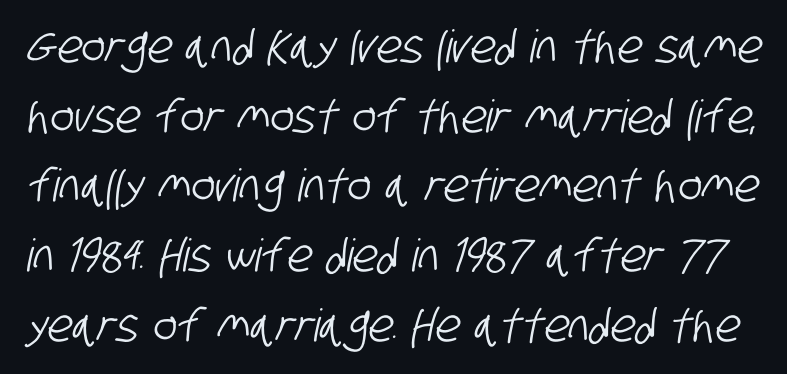
The passage shown has conventional tracking throughout. Each letter's strokes conclude bluntly, with no projecting serifs. The line-height multiplier appears to be the usual default. The rendering uses natural spacing where letterforms have individual widths.
